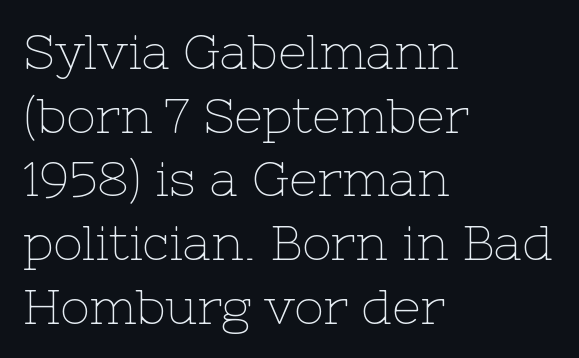
Q: Is the text bold? A: No.
Q: Is the text italic (slanted)? A: No, it is upright.
Q: Is the typeface a serif or a sans-serif typeface? A: Serif.
Q: Is the text underlined? A: No.
Q: How is the paragraph aligned? A: Left-aligned.
Q: Is the spacing between letters normal or unusually wide? A: Normal.
Q: Is the spacing between lines tight, normal or loose? A: Normal.
Q: Width (condensed, normal, or wide)? A: Normal.
Q: Stroke contrast? A: Low.
Q: x-height? A: Medium.
Q: Monospaced? A: No.
